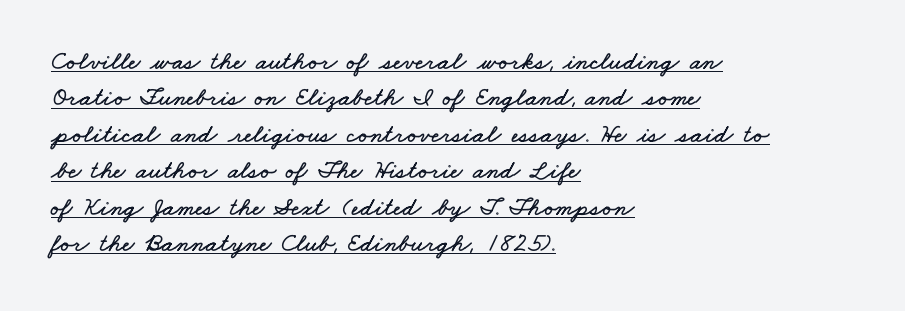
Nobody touched the tracking dial on this one. The rendering uses a moderate line-height, typical for paragraphs. The rendered words wear a rule along their underside. The text block is weighted toward the left margin, trailing off unevenly rightward.
